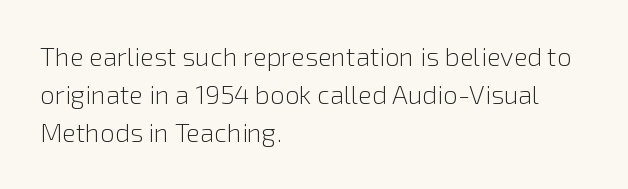
{"italic": "no", "bold": "no", "underline": "no", "align": "left", "line_spacing": "normal", "line_spacing_ratio": 1.47, "letter_spacing": "normal", "letter_spacing_em": 0.0, "glyph_px": 26}
